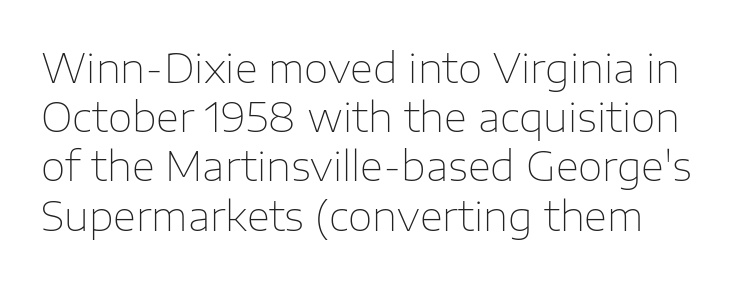
Weight: not bold — regular or lighter. Looks like regular typesetting: each glyph gets only the width it needs. Here the glyphs are tracked normally, forming tight word shapes. If you drew a line through each stem, it would be perfectly vertical. The characters display no serif detailing; their extremities are plain.
